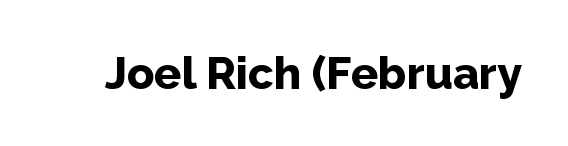
Students, note that the glyphs here touch the page at normal intervals. Varying glyph widths throughout — classic text-font behaviour. Typographically, this falls in the sans-serif category. Thick stems and heavy bowls — unmistakably bold. The letters stand straight up with perfectly vertical stems. The zone under the glyphs is completely vacant.
